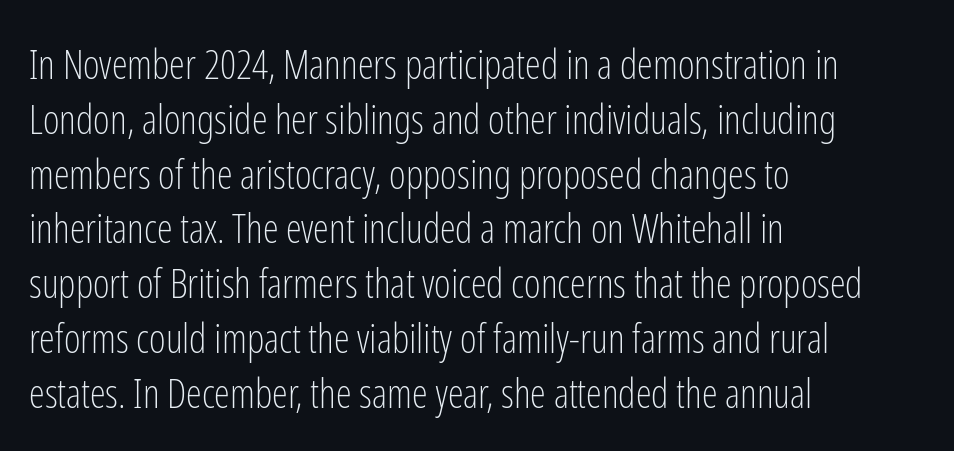
Look at the tracking — it's just the regular setting, nothing added. The rendering uses natural spacing where letterforms have individual widths. Stroke thickness stays within the range of a standard reading face or lighter. Where is the straight margin? On the left. Check under the words: just untouched page.
